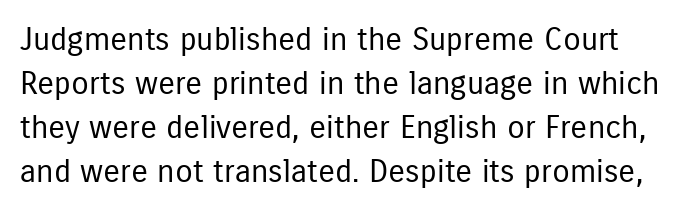
{"serif": "no", "italic": "no", "bold": "no", "weight": "regular", "width": "condensed", "stroke_contrast": "low", "x_height": "medium", "monospaced": "no", "underline": "no", "line_spacing": "normal", "line_spacing_ratio": 1.38, "letter_spacing": "normal", "letter_spacing_em": 0.0, "glyph_px": 32}
